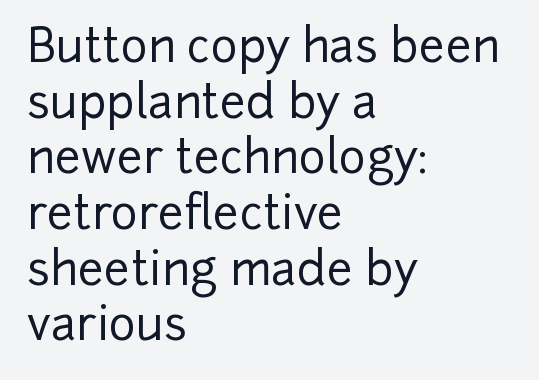
Q: Is the text italic (slanted)? A: No, it is upright.
Q: Is the typeface a serif or a sans-serif typeface? A: Sans-serif.
Q: Is the text underlined? A: No.
Q: How is the paragraph aligned? A: Left-aligned.
Q: Is the spacing between letters normal or unusually wide? A: Normal.
Q: Width (condensed, normal, or wide)? A: Normal.
Q: Stroke contrast? A: Low.
Q: x-height? A: Medium.
Q: Monospaced? A: No.
